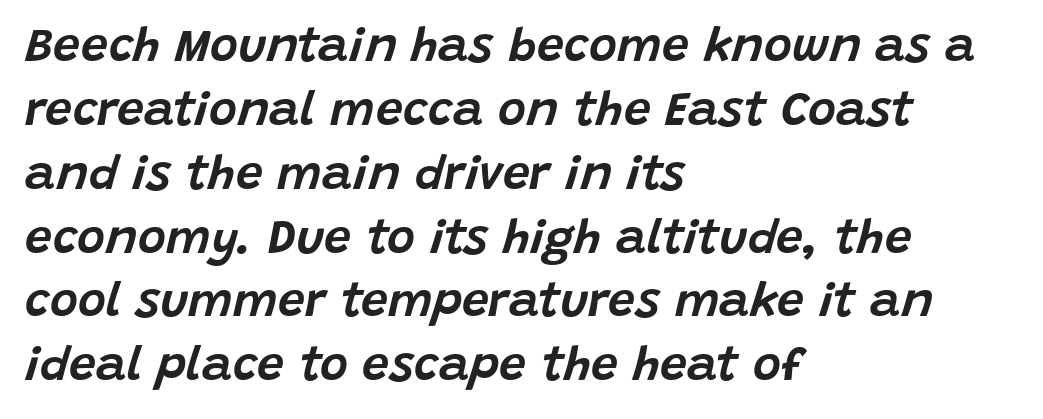
{"italic": "yes", "lean": "right", "slant_degrees": 15, "width": "normal", "stroke_contrast": "low", "x_height": "large", "monospaced": "no", "underline": "no", "align": "left", "line_spacing": "normal", "line_spacing_ratio": 1.33, "letter_spacing": "normal", "letter_spacing_em": 0.0, "glyph_px": 48}
